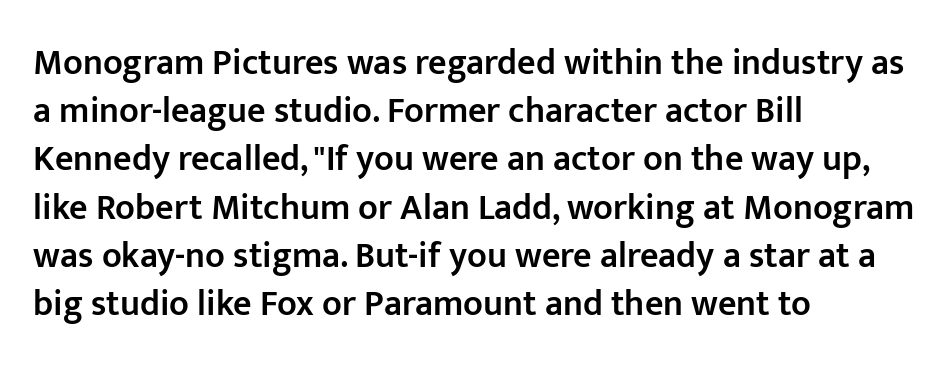
The lettering holds an erect, upright posture throughout. Each line starts at the same left margin while the right side varies. Look at the bottom of the vertical strokes: they stop flat, with no serifs. Words appear dense and cohesive because spacing is normal. Do the characters align in a grid? No, the font is proportional. Vertically, the passage feels balanced, rows spaced as you'd expect.
